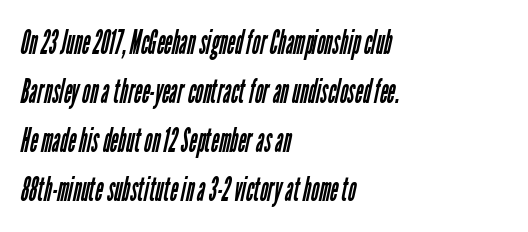
Q: Is the text bold? A: No.
Q: Is the typeface a serif or a sans-serif typeface? A: Sans-serif.
Q: Is the text underlined? A: No.
Q: How is the paragraph aligned? A: Left-aligned.
Q: Is the spacing between letters normal or unusually wide? A: Normal.
Q: Is the spacing between lines tight, normal or loose? A: Normal.
Q: Width (condensed, normal, or wide)? A: Condensed.
Q: Stroke contrast? A: Low.
Q: x-height? A: Medium.
Q: Monospaced? A: No.
